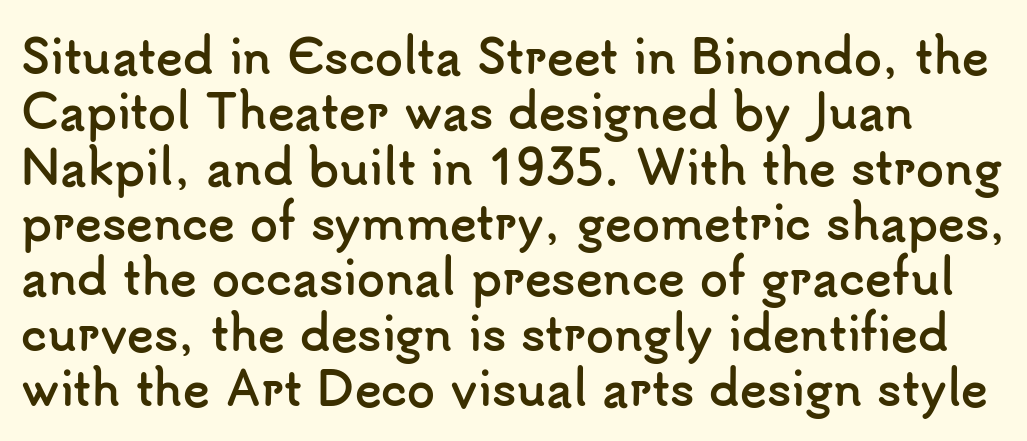
Q: Is the text bold? A: Yes.
Q: Is the text italic (slanted)? A: No, it is upright.
Q: Is the typeface a serif or a sans-serif typeface? A: Sans-serif.
Q: Is the text underlined? A: No.
Q: Is the spacing between letters normal or unusually wide? A: Normal.
Q: Width (condensed, normal, or wide)? A: Normal.
Q: Stroke contrast? A: Low.
Q: x-height? A: Small.
Q: Monospaced? A: No.
